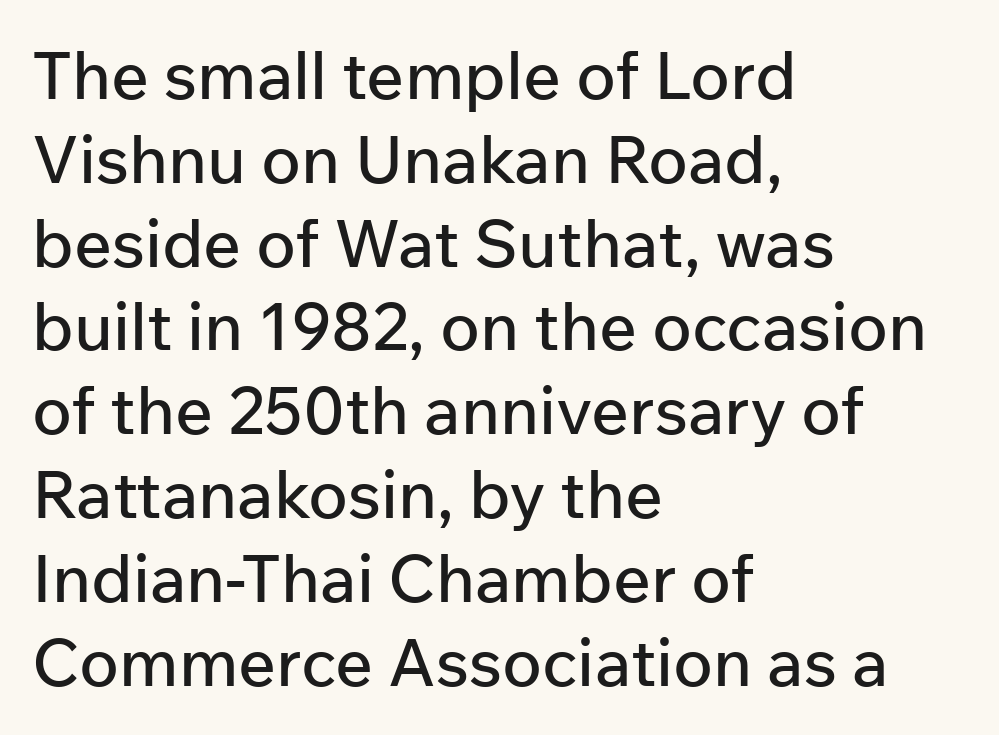
Q: Is the text italic (slanted)? A: No, it is upright.
Q: Is the typeface a serif or a sans-serif typeface? A: Sans-serif.
Q: Is the text underlined? A: No.
Q: How is the paragraph aligned? A: Left-aligned.
Q: Is the spacing between letters normal or unusually wide? A: Normal.
Q: Is the spacing between lines tight, normal or loose? A: Normal.
Q: Width (condensed, normal, or wide)? A: Normal.
Q: Stroke contrast? A: Low.
Q: x-height? A: Medium.
Q: Monospaced? A: No.
